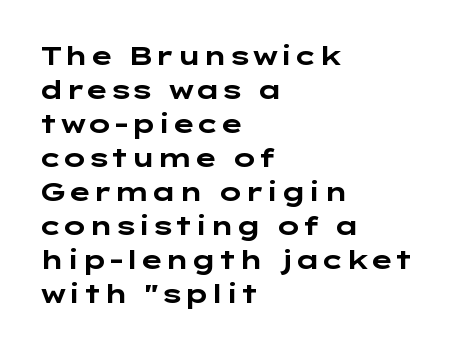
{"italic": "no", "bold": "yes", "underline": "no", "align": "left", "line_spacing": "normal", "line_spacing_ratio": 1.31, "letter_spacing": "normal", "letter_spacing_em": 0.0, "glyph_px": 26}
